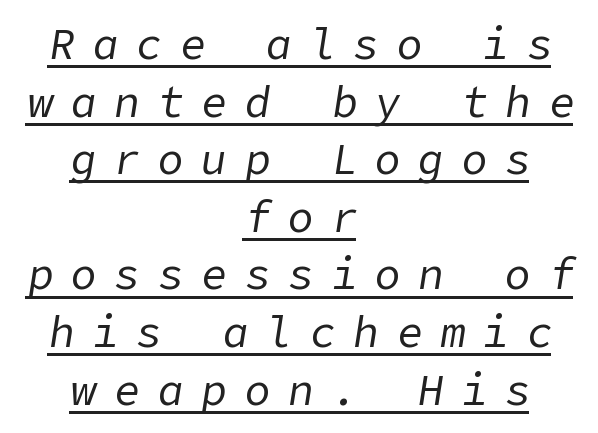
Q: Is the text bold? A: No.
Q: Is the text italic (slanted)? A: Yes, it leans right by about 9 degrees.
Q: Is the text underlined? A: Yes.
Q: How is the paragraph aligned? A: Centered.
Q: Is the spacing between letters normal or unusually wide? A: Unusually wide.
Q: Is the spacing between lines tight, normal or loose? A: Normal.
Q: Width (condensed, normal, or wide)? A: Normal.
Q: Stroke contrast? A: Low.
Q: x-height? A: Medium.
